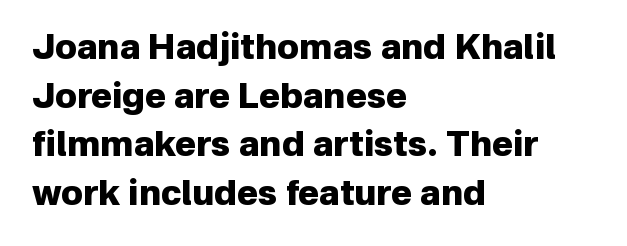
The passage shown stacks its lines at a standard gap. A typesetter would call this proportional, since set widths differ per character. Typesetter's note: full bold, strokes at maximum text heaviness. All the whitespace from short lines collects on the right.
